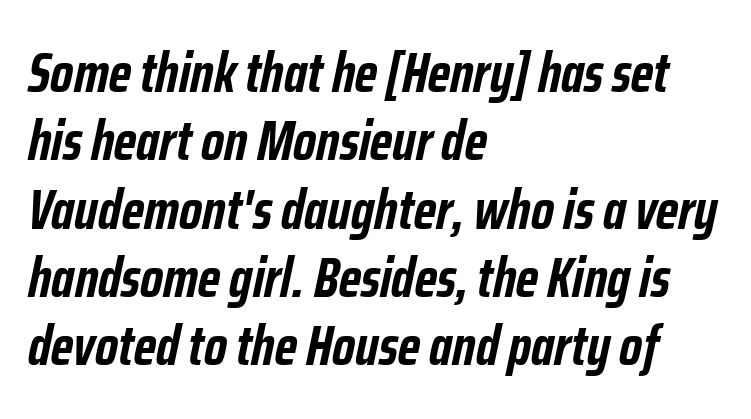
The image shows 56 px semibold, condensed type, italic (leaning right); set left-aligned, line spacing 1.22x, normal letter spacing, not underlined; low stroke contrast and a medium x-height.
